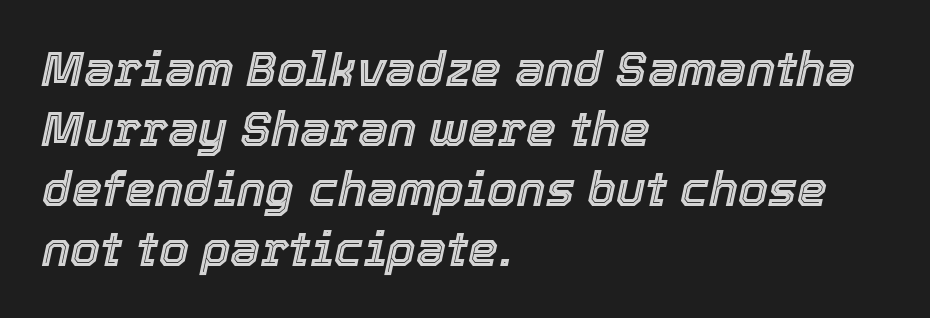
The image shows 48 px text type, italic (leaning right); set left-aligned, normal line spacing (1.25x), normal letter spacing, not underlined; a medium x-height.
